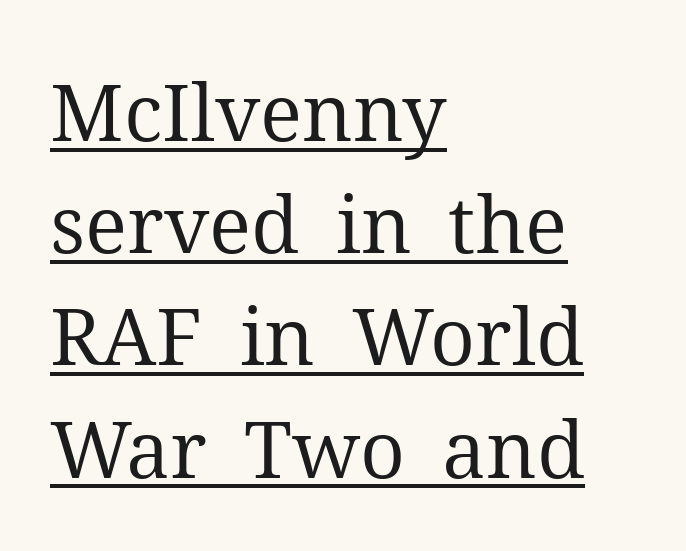
Q: Is the text bold? A: No.
Q: Is the text italic (slanted)? A: No, it is upright.
Q: Is the typeface a serif or a sans-serif typeface? A: Serif.
Q: Is the text underlined? A: Yes.
Q: How is the paragraph aligned? A: Left-aligned.
Q: Is the spacing between letters normal or unusually wide? A: Normal.
Q: Is the spacing between lines tight, normal or loose? A: Normal.
Q: Width (condensed, normal, or wide)? A: Normal.
Q: Stroke contrast? A: Medium.
Q: x-height? A: Medium.
Q: Monospaced? A: No.
